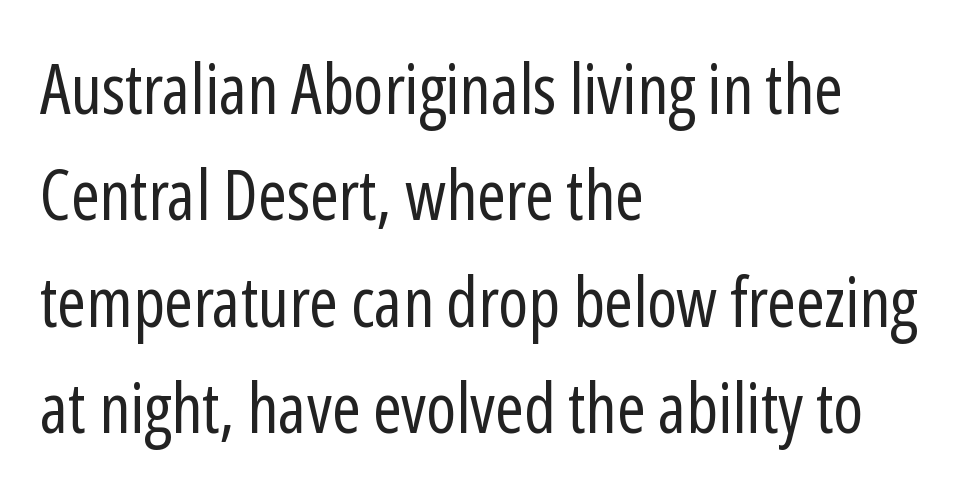
{"serif": "no", "italic": "no", "bold": "no", "weight": "regular", "width": "condensed", "stroke_contrast": "low", "x_height": "medium", "monospaced": "no", "underline": "no", "align": "left", "line_spacing": "normal", "line_spacing_ratio": 1.54, "letter_spacing": "normal", "letter_spacing_em": 0.0, "glyph_px": 69}
